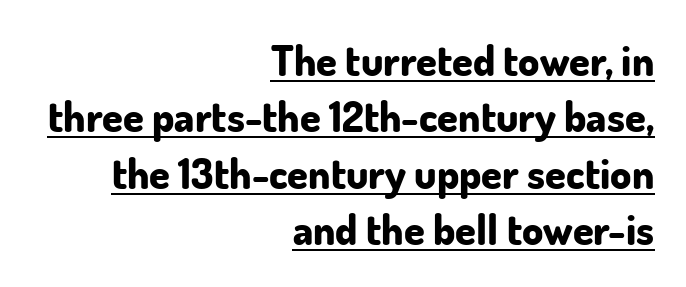
Q: Is the text bold? A: Yes.
Q: Is the text italic (slanted)? A: No, it is upright.
Q: Is the typeface a serif or a sans-serif typeface? A: Sans-serif.
Q: Is the text underlined? A: Yes.
Q: How is the paragraph aligned? A: Right-aligned.
Q: Is the spacing between letters normal or unusually wide? A: Normal.
Q: Is the spacing between lines tight, normal or loose? A: Normal.
Q: Width (condensed, normal, or wide)? A: Normal.
Q: Stroke contrast? A: Low.
Q: x-height? A: Small.
Q: Monospaced? A: No.
